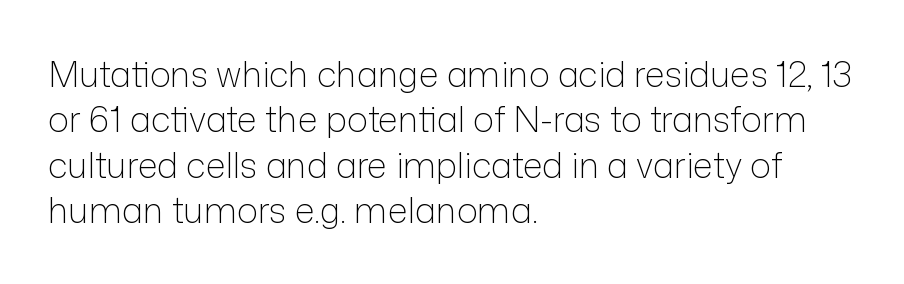
The image shows 35 px light sans-serif type, upright; set left-aligned, normal line spacing (1.3x), normal letter spacing, not underlined; low stroke contrast and a medium x-height.
